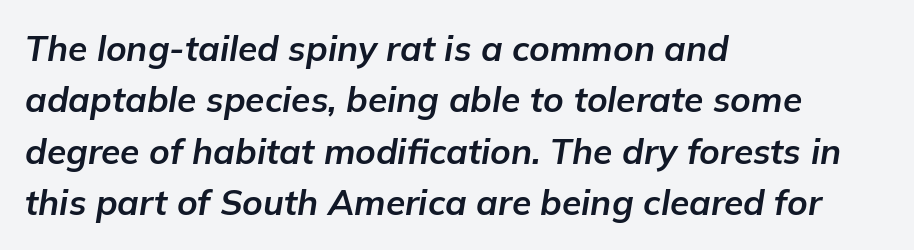
Words float on clear page, feet unadorned. Default kerning and tracking; the words read as compact shapes. Leading matches the norm, producing a regular column. You could not count columns in this text — the font is proportionally spaced. Short and long lines alike share a common starting point at left.
